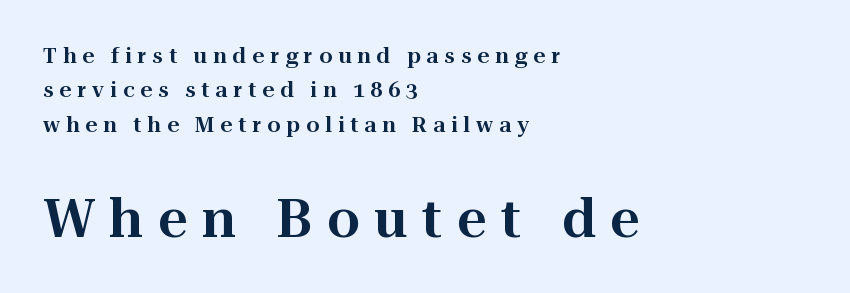
The image shows 52 px serif type, upright; set left-aligned, normal line spacing (1.64x), unusually wide letter spacing (+0.28 em), not underlined; the second (bottom) block is 2.48x larger; high stroke contrast and a medium x-height.
